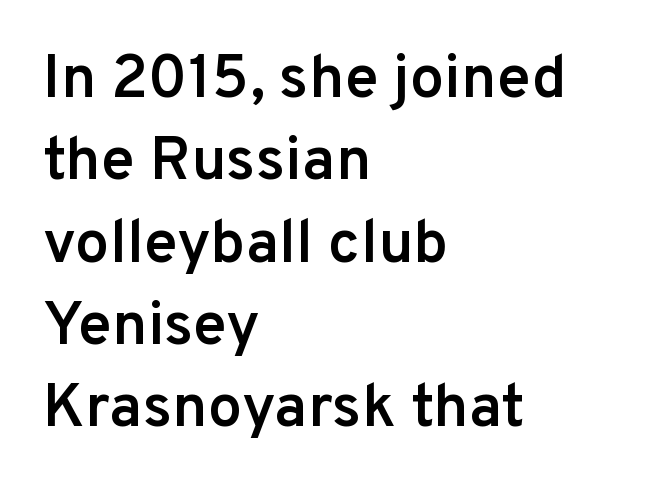
Q: Is the text bold? A: Semi-bold.
Q: Is the text italic (slanted)? A: No, it is upright.
Q: Is the typeface a serif or a sans-serif typeface? A: Sans-serif.
Q: Is the text underlined? A: No.
Q: How is the paragraph aligned? A: Left-aligned.
Q: Is the spacing between letters normal or unusually wide? A: Normal.
Q: Is the spacing between lines tight, normal or loose? A: Normal.
Q: Width (condensed, normal, or wide)? A: Normal.
Q: Stroke contrast? A: Low.
Q: x-height? A: Medium.
Q: Monospaced? A: No.
